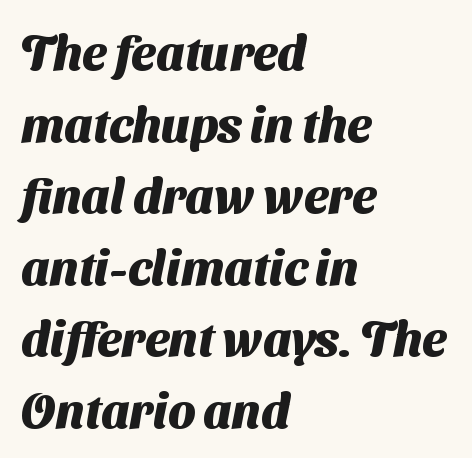
The rendering uses natural spacing where letterforms have individual widths. Nope, no serifs anywhere on these letters. The typesetter chose a ragged-right arrangement here. Baseline-to-baseline distance is the conventional proportion of letter height. The space beneath each line is pristine and unruled.
